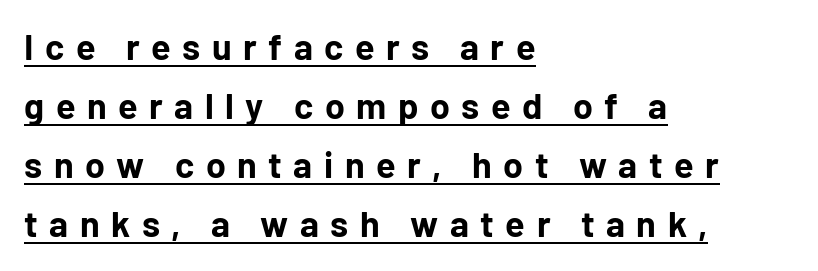
{"serif": "no", "italic": "no", "bold": "yes", "weight": "bold", "width": "normal", "stroke_contrast": "low", "x_height": "medium", "monospaced": "no", "underline": "yes", "align": "left", "line_spacing": "normal", "line_spacing_ratio": 1.64, "letter_spacing": "wide", "letter_spacing_em": 0.32, "glyph_px": 36}
